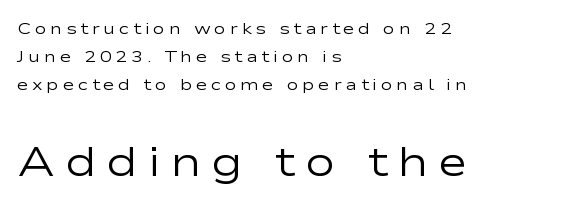
These lines are set flush left with a ragged right edge. Is the letter spacing exaggerated? Yes — the characters are pushed far apart. The rendering uses natural spacing where letterforms have individual widths. Descenders hang freely into open space. Rendered with straight, roman letterforms. The letterforms sit at book weight or below.
